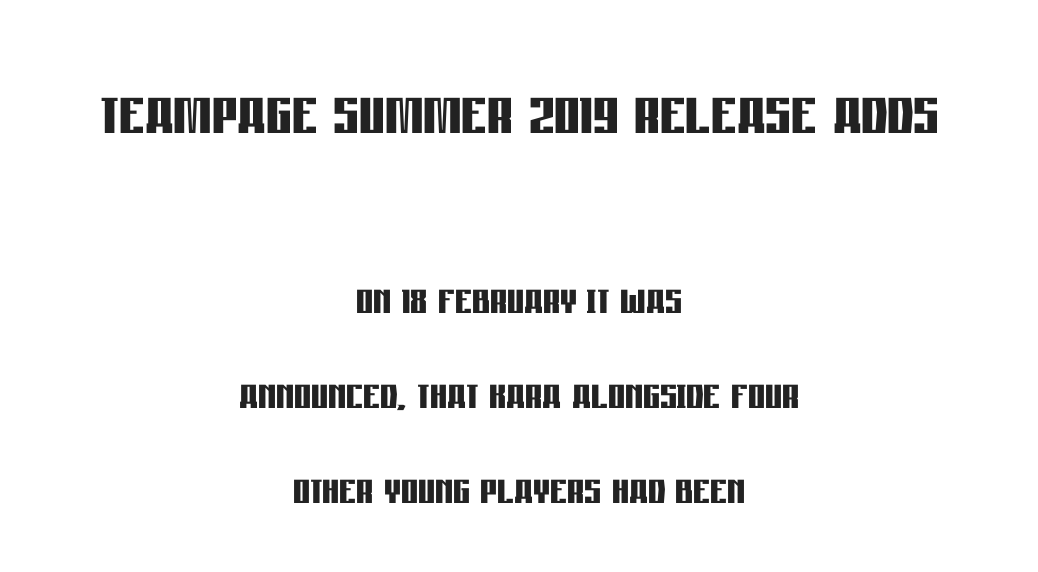
Q: Is the text bold? A: Yes.
Q: Is the text italic (slanted)? A: No, it is upright.
Q: Is the typeface a serif or a sans-serif typeface? A: Sans-serif.
Q: Is the text underlined? A: No.
Q: How is the paragraph aligned? A: Centered.
Q: Is the spacing between letters normal or unusually wide? A: Normal.
Q: Which block of text is set in a larger size, the first (top) or the second (bottom)? A: The first (top) one.
Q: Width (condensed, normal, or wide)? A: Condensed.
Q: Stroke contrast? A: Low.
Q: x-height? A: Large.
Q: Monospaced? A: No.
